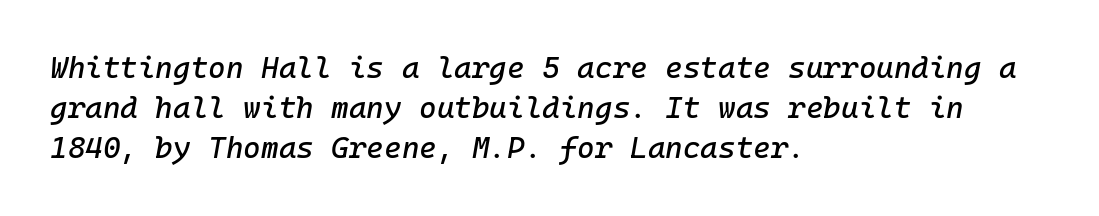
{"italic": "yes", "lean": "right", "slant_degrees": 10, "width": "normal", "stroke_contrast": "low", "x_height": "medium", "underline": "no", "align": "left", "line_spacing": "normal", "line_spacing_ratio": 1.33, "letter_spacing": "normal", "letter_spacing_em": 0.0, "glyph_px": 30}
